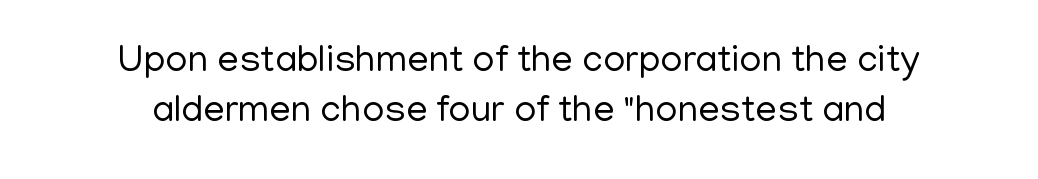
Q: Is the text bold? A: No.
Q: Is the text italic (slanted)? A: No, it is upright.
Q: Is the typeface a serif or a sans-serif typeface? A: Sans-serif.
Q: Is the text underlined? A: No.
Q: How is the paragraph aligned? A: Centered.
Q: Is the spacing between letters normal or unusually wide? A: Normal.
Q: Is the spacing between lines tight, normal or loose? A: Normal.
Q: Width (condensed, normal, or wide)? A: Normal.
Q: Stroke contrast? A: Low.
Q: x-height? A: Medium.
Q: Monospaced? A: No.
